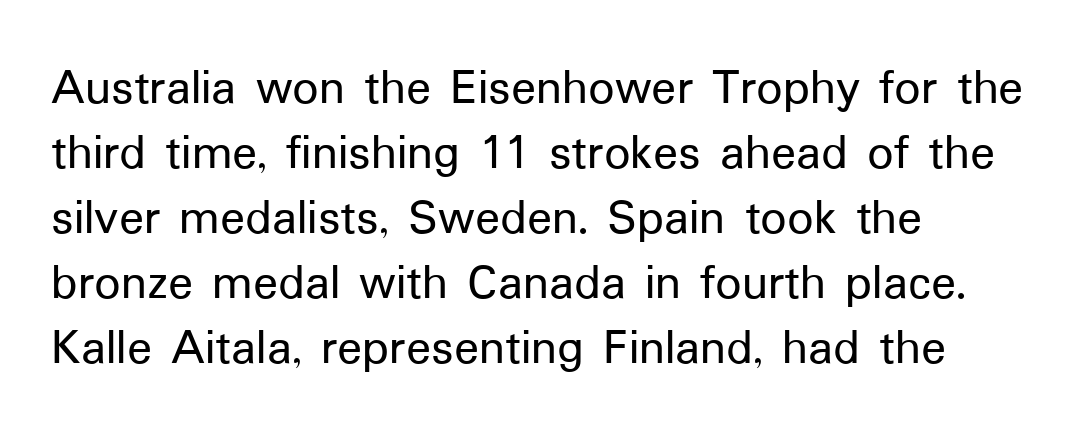
Each new line begins a customary step beneath the previous one. Words appear dense and cohesive because spacing is normal. Check under the words: just untouched page. You could not count columns in this text — the font is proportionally spaced. No italicization has been applied; the sample stays upright. The rendering anchors every line to the left-hand side.
